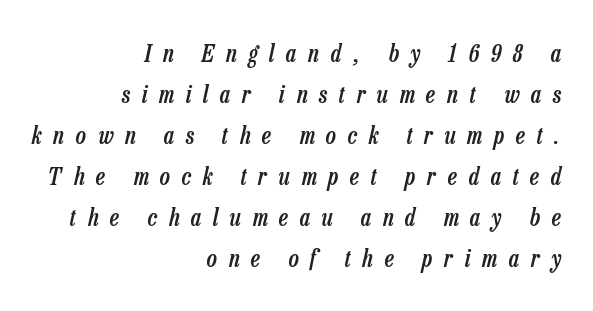
{"italic": "yes", "lean": "right", "slant_degrees": 13, "bold": "semi", "underline": "no", "align": "right", "line_spacing_ratio": 1.71, "letter_spacing": "wide", "letter_spacing_em": 0.49, "glyph_px": 24}
